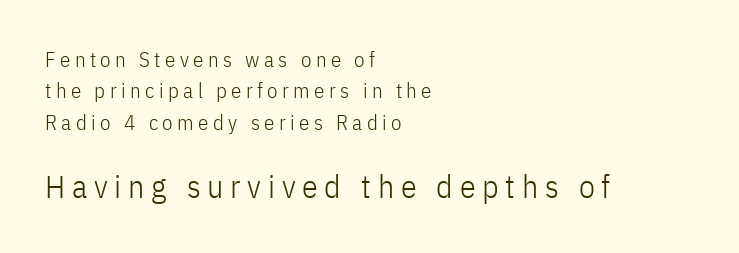
{"serif": "no", "italic": "no", "bold": "no", "weight": "light", "width": "condensed", "stroke_contrast": "low", "x_height": "medium", "monospaced": "no", "underline": "no", "align": "left", "line_spacing": "normal", "line_spacing_ratio": 1.5, "letter_spacing": "wide", "letter_spacing_em": 0.21, "larger_block": "second", "size_ratio": 1.52, "glyph_px": 32}
